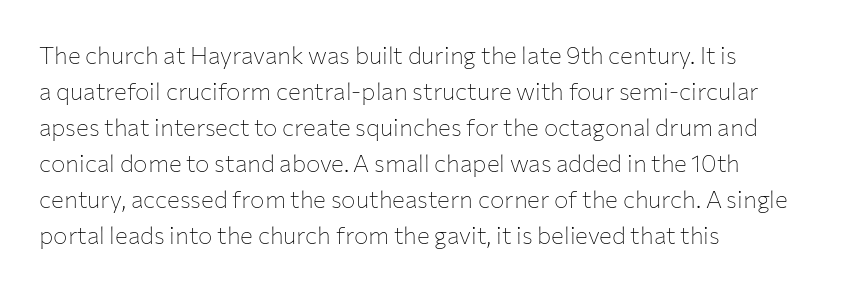
Q: Is the text bold? A: No.
Q: Is the text italic (slanted)? A: No, it is upright.
Q: Is the text underlined? A: No.
Q: How is the paragraph aligned? A: Left-aligned.
Q: Is the spacing between letters normal or unusually wide? A: Normal.
Q: Is the spacing between lines tight, normal or loose? A: Normal.
